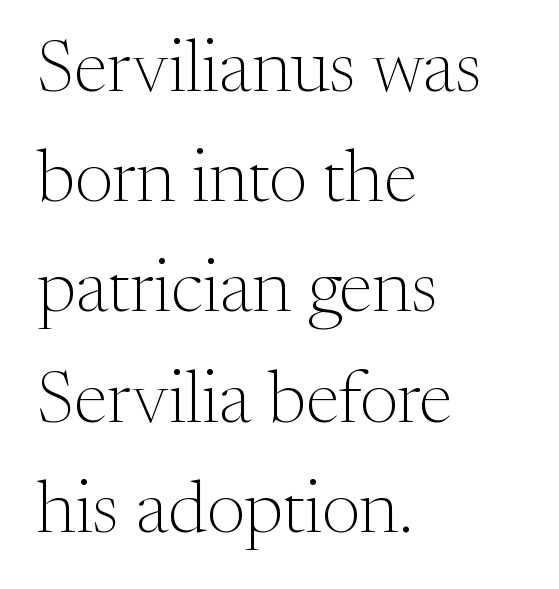
{"serif": "yes", "italic": "no", "bold": "no", "weight": "light", "width": "normal", "stroke_contrast": "medium", "x_height": "medium", "monospaced": "no", "underline": "no", "align": "left", "line_spacing": "normal", "line_spacing_ratio": 1.51, "letter_spacing": "normal", "letter_spacing_em": 0.0, "glyph_px": 73}
